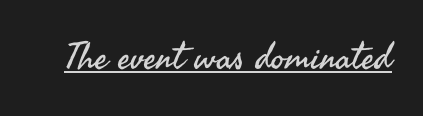
The image shows 37 px regular-weight sans-serif type; set normal letter spacing, underlined; medium stroke contrast and a small x-height.
